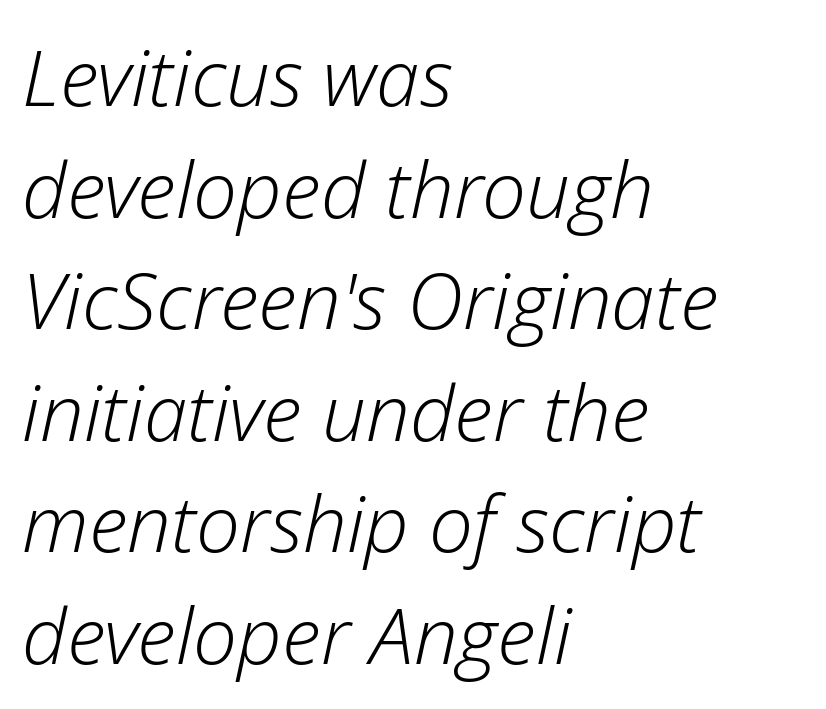
The image shows 78 px light type, italic (leaning right); set left-aligned, normal line spacing (1.43x), normal letter spacing, not underlined; low stroke contrast and a medium x-height.
